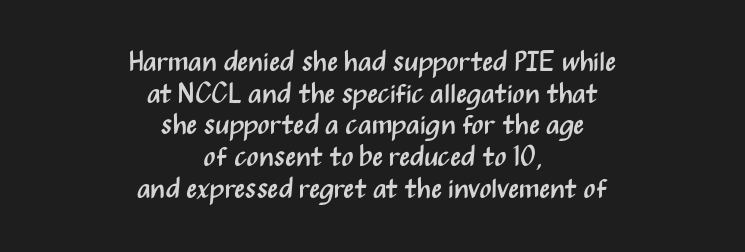
A typesetter would call this leading minimal, almost set solid. You could not count columns in this text — the font is proportionally spaced. The rendering keeps characters at their native spacing. The lettering stays uniformly vertical, giving the passage a roman look. The cut favours lightness, reaching ordinary text weight at its darkest. The specimen omits any rule beneath the text block's lines.
